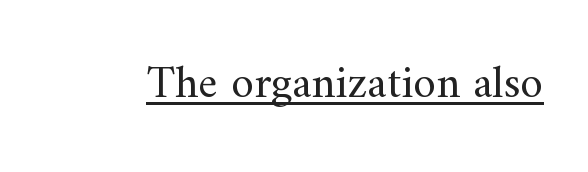
Spacing between characters is what you'd get straight out of the box. Unlike italic type, these characters show no tilt at all. This rendering features underlined lettering. Type style note: has serifs.
